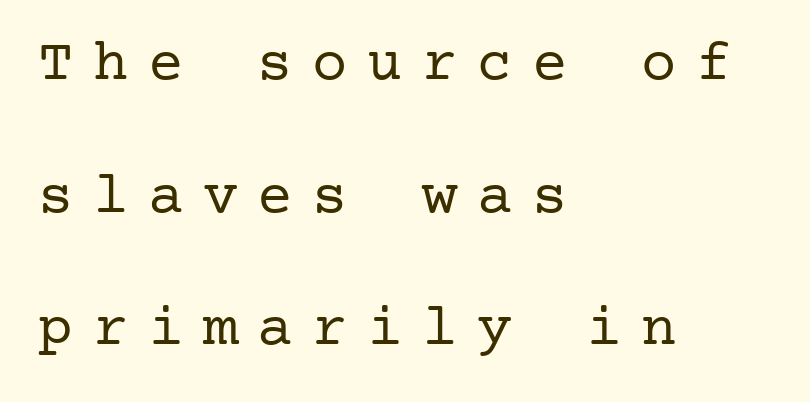
The image shows 59 px regular-weight serif type, upright; set left-aligned, loose line spacing (2.25x), unusually wide letter spacing (+0.33 em), not underlined; low stroke contrast and a medium x-height.
